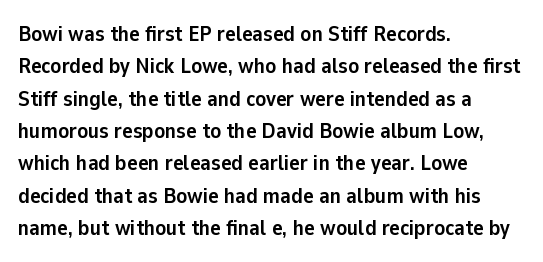
{"italic": "no", "bold": "yes", "underline": "no", "align": "left", "line_spacing": "normal", "line_spacing_ratio": 1.47, "letter_spacing": "normal", "letter_spacing_em": 0.0, "glyph_px": 22}
